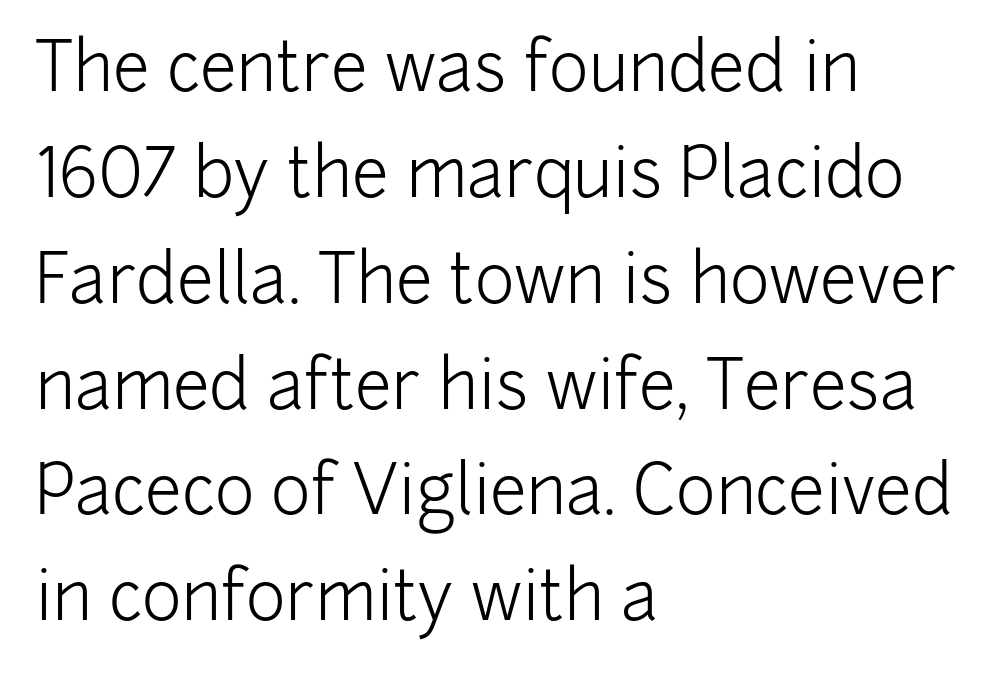
{"serif": "no", "italic": "no", "bold": "no", "weight": "light", "width": "normal", "stroke_contrast": "low", "x_height": "medium", "monospaced": "no", "underline": "no", "align": "left", "line_spacing": "normal", "line_spacing_ratio": 1.58, "letter_spacing": "normal", "letter_spacing_em": 0.0, "glyph_px": 67}
